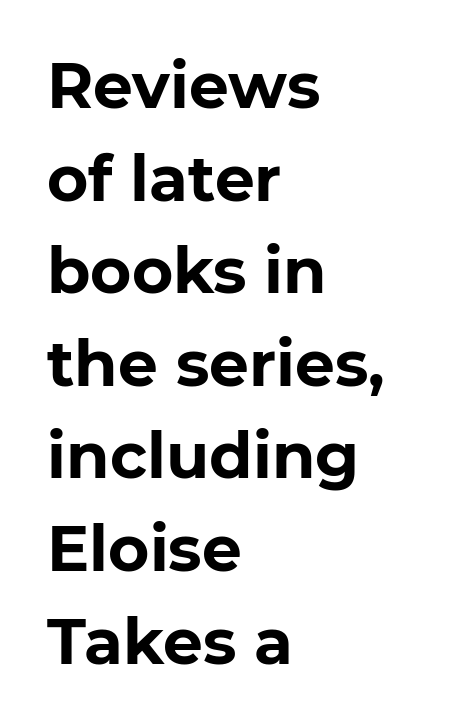
Q: Is the text bold? A: Yes.
Q: Is the text italic (slanted)? A: No, it is upright.
Q: Is the typeface a serif or a sans-serif typeface? A: Sans-serif.
Q: Is the text underlined? A: No.
Q: How is the paragraph aligned? A: Left-aligned.
Q: Is the spacing between letters normal or unusually wide? A: Normal.
Q: Is the spacing between lines tight, normal or loose? A: Normal.
Q: Width (condensed, normal, or wide)? A: Normal.
Q: Stroke contrast? A: Low.
Q: x-height? A: Medium.
Q: Monospaced? A: No.
